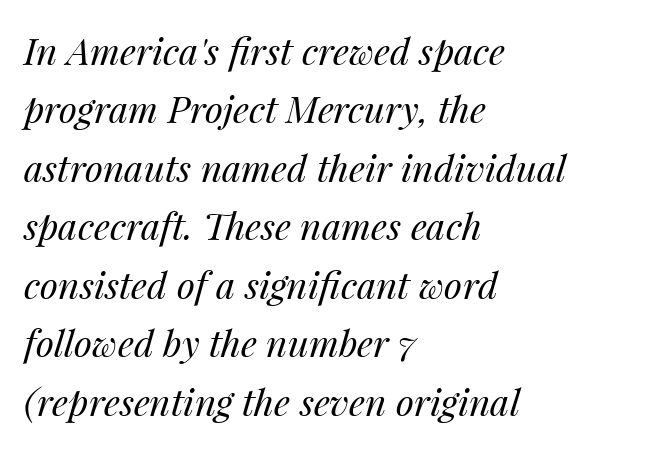
Q: Is the text bold? A: No.
Q: Is the text italic (slanted)? A: Yes, it leans right by about 14 degrees.
Q: Is the text underlined? A: No.
Q: How is the paragraph aligned? A: Left-aligned.
Q: Is the spacing between letters normal or unusually wide? A: Normal.
Q: Is the spacing between lines tight, normal or loose? A: Normal.
Q: Width (condensed, normal, or wide)? A: Normal.
Q: Stroke contrast? A: Medium.
Q: x-height? A: Medium.
Q: Monospaced? A: No.
